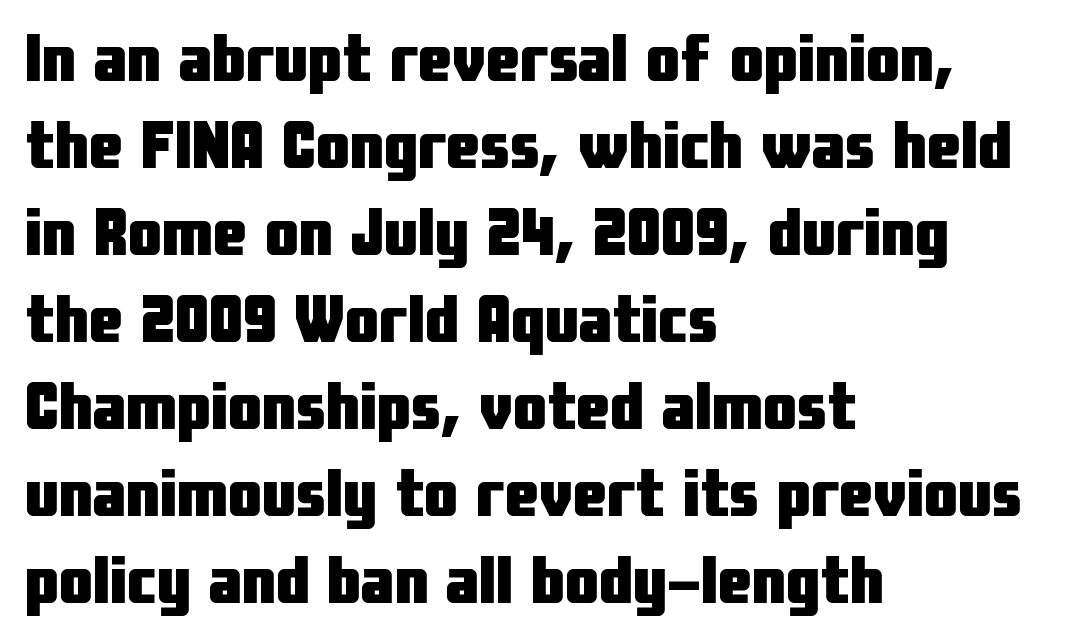
{"serif": "no", "italic": "no", "bold": "yes", "weight": "heavy", "width": "condensed", "stroke_contrast": "low", "x_height": "medium", "monospaced": "no", "underline": "no", "align": "left", "line_spacing": "normal", "line_spacing_ratio": 1.28, "letter_spacing": "normal", "letter_spacing_em": 0.0, "glyph_px": 68}
